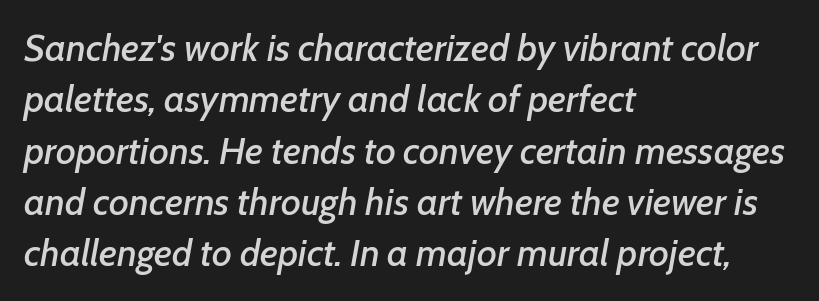
The face used here is proportionally spaced, like ordinary book or web type. Compared with typical body copy, the letter spacing here is the same. Leading matches the norm, producing a regular column. The compositor pushed each line to the left boundary. The foot of each line stays bare and open.
